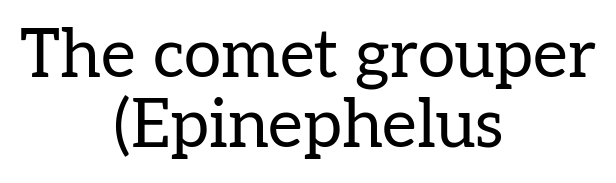
Italic? Not at all — the glyphs are vertical. A typesetter would call this leading minimal, almost set solid. The setting favours the middle, as headings and verse often do. You could not count columns in this text — the font is proportionally spaced.
